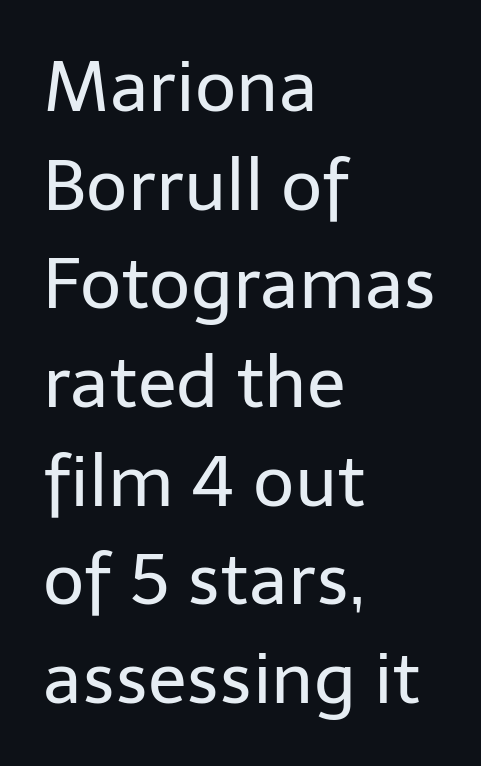
{"serif": "no", "italic": "no", "bold": "no", "weight": "regular", "width": "normal", "stroke_contrast": "low", "x_height": "medium", "monospaced": "no", "underline": "no", "align": "left", "line_spacing": "normal", "line_spacing_ratio": 1.39, "letter_spacing": "normal", "letter_spacing_em": 0.0, "glyph_px": 71}
